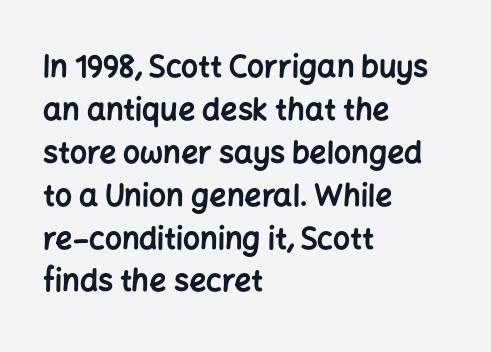
Q: Is the text bold? A: Yes.
Q: Is the text italic (slanted)? A: No, it is upright.
Q: Is the typeface a serif or a sans-serif typeface? A: Sans-serif.
Q: Is the text underlined? A: No.
Q: How is the paragraph aligned? A: Left-aligned.
Q: Is the spacing between letters normal or unusually wide? A: Normal.
Q: Is the spacing between lines tight, normal or loose? A: Normal.
Q: Width (condensed, normal, or wide)? A: Normal.
Q: Stroke contrast? A: Low.
Q: x-height? A: Medium.
Q: Monospaced? A: No.
